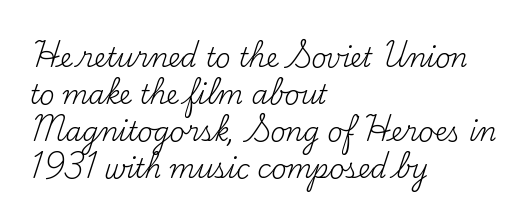
Rule under the text: the space is simply empty. The tracking reads as untouched default to a designer's eye. Compared with a typical body face, this is equally light or lighter still. A student would call this left alignment; a typographer would say flush left, rag right. The rows are spaced the way most documents space them.
